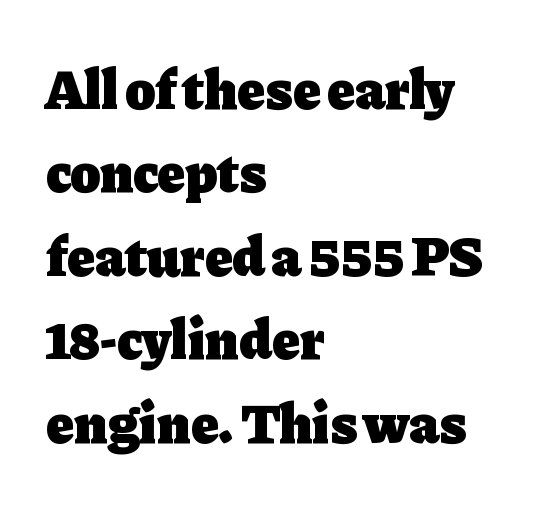
{"serif": "yes", "italic": "no", "bold": "yes", "weight": "heavy", "width": "normal", "stroke_contrast": "low", "x_height": "medium", "monospaced": "no", "underline": "no", "align": "left", "line_spacing": "normal", "line_spacing_ratio": 1.49, "letter_spacing": "normal", "letter_spacing_em": 0.0, "glyph_px": 56}
